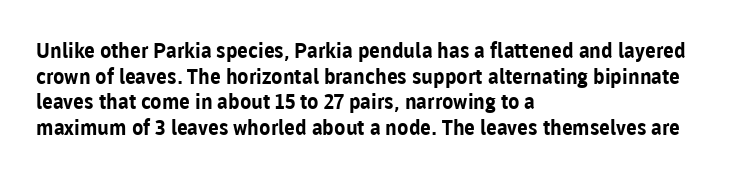
Q: Is the text bold? A: Yes.
Q: Is the text italic (slanted)? A: No, it is upright.
Q: Is the text underlined? A: No.
Q: How is the paragraph aligned? A: Left-aligned.
Q: Is the spacing between letters normal or unusually wide? A: Normal.
